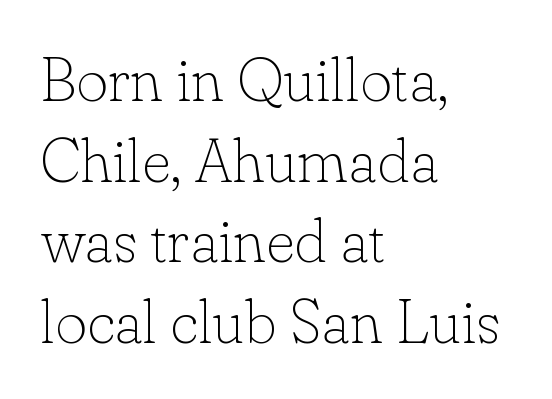
The image shows 62 px thin serif type, upright; set left-aligned, normal line spacing (1.3x), normal letter spacing, not underlined; low stroke contrast and a small x-height.
